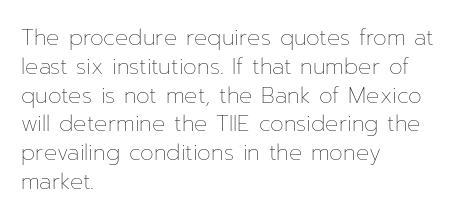
Q: Is the text bold? A: No.
Q: Is the text italic (slanted)? A: No, it is upright.
Q: Is the text underlined? A: No.
Q: How is the paragraph aligned? A: Left-aligned.
Q: Is the spacing between letters normal or unusually wide? A: Normal.
Q: Is the spacing between lines tight, normal or loose? A: Normal.
